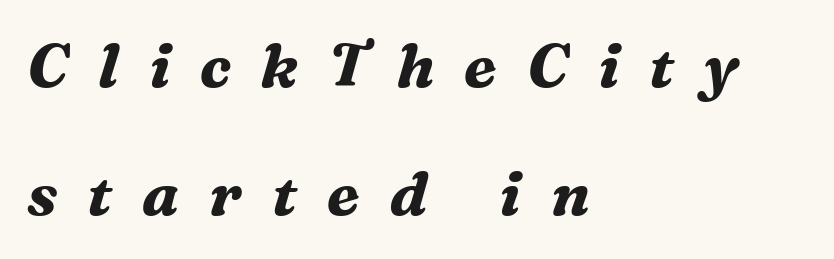
The passage shown is typeset with a serif family. Notice how the passage keeps a crisp vertical edge on the left only. Just letters on the line, the space beneath them empty. Heavy-handed strokes throughout: this text is bold.
